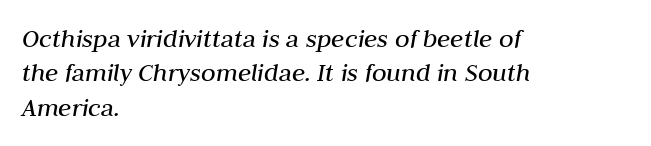
The image shows 27 px text type, italic (leaning right); set left-aligned, normal line spacing (1.27x), normal letter spacing, not underlined.
